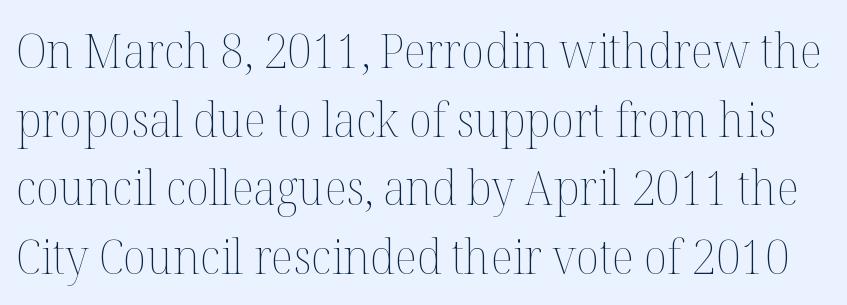
{"italic": "no", "bold": "no", "weight": "thin", "width": "normal", "stroke_contrast": "medium", "x_height": "medium", "monospaced": "no", "underline": "no", "line_spacing": "normal", "line_spacing_ratio": 1.43, "letter_spacing": "normal", "letter_spacing_em": 0.0, "glyph_px": 48}
